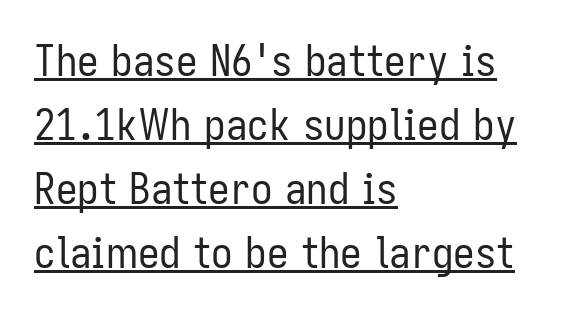
{"serif": "no", "italic": "no", "bold": "no", "weight": "regular", "width": "condensed", "stroke_contrast": "low", "x_height": "medium", "monospaced": "no", "underline": "yes", "align": "left", "line_spacing": "normal", "line_spacing_ratio": 1.49, "letter_spacing": "normal", "letter_spacing_em": 0.0, "glyph_px": 43}
